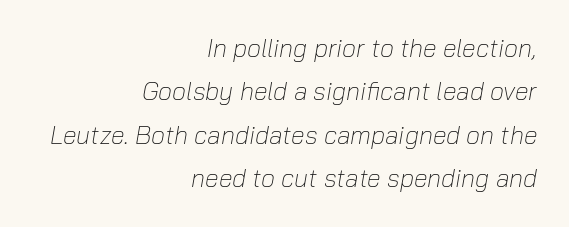
Q: Is the text bold? A: No.
Q: Is the text italic (slanted)? A: Yes, it leans right by about 10 degrees.
Q: Is the text underlined? A: No.
Q: How is the paragraph aligned? A: Right-aligned.
Q: Is the spacing between letters normal or unusually wide? A: Normal.
